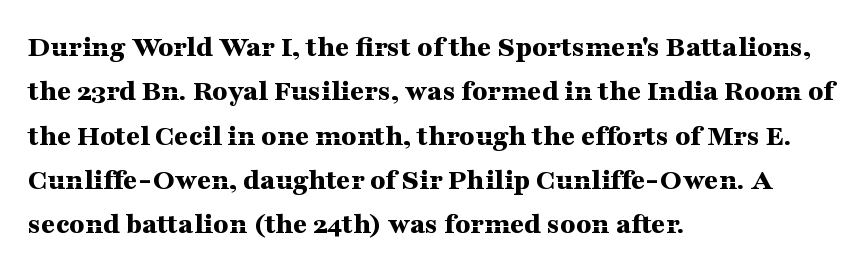
These lines are composed in type with serifs. The typography opts for an upright posture over an oblique one. The font is running at its bold setting. Every row of glyphs begins at an identical x-position on the left. The space directly below the letters is spotless. Standard letterfit; no display-style spreading of the glyphs.
